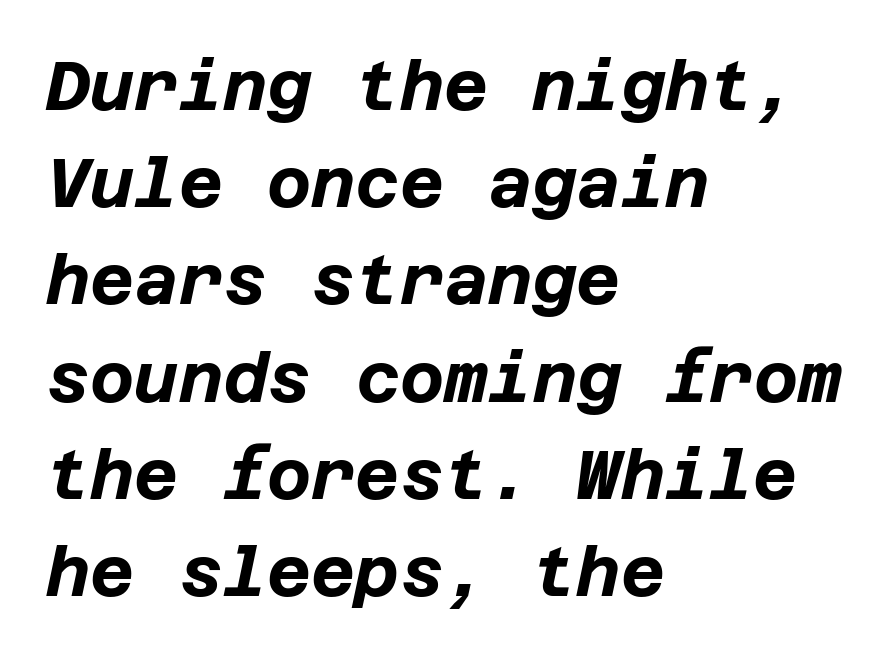
Line starts are locked; line ends wander. These lines were composed using italics. Students, this is bold: see how much ink each stroke carries. Decoration check: the copy has no underline. The line texture is even and compact thanks to regular tracking. Notice how descenders clear the ascenders below comfortably — that's standard leading.
